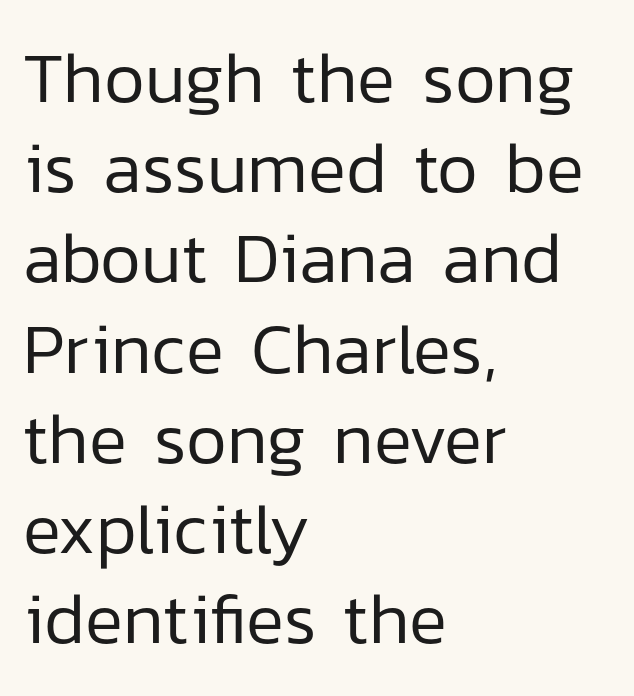
{"serif": "no", "italic": "no", "bold": "no", "weight": "regular", "width": "normal", "stroke_contrast": "low", "x_height": "medium", "monospaced": "no", "underline": "no", "align": "left", "line_spacing": "normal", "line_spacing_ratio": 1.27, "letter_spacing": "normal", "letter_spacing_em": 0.0, "glyph_px": 71}
